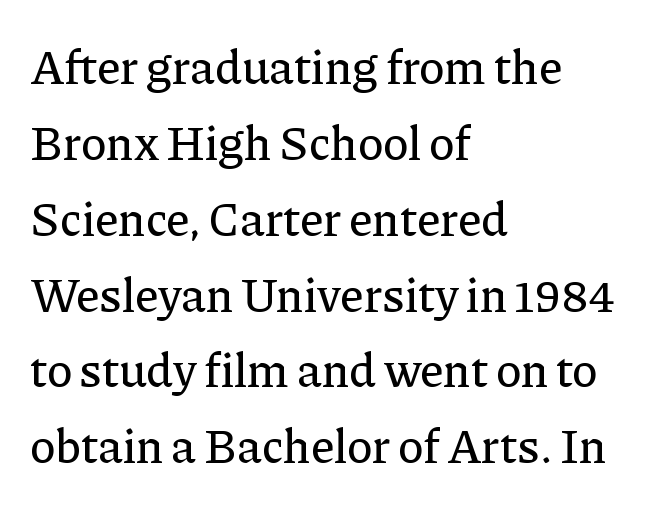
Q: Is the text italic (slanted)? A: No, it is upright.
Q: Is the typeface a serif or a sans-serif typeface? A: Serif.
Q: Is the text underlined? A: No.
Q: How is the paragraph aligned? A: Left-aligned.
Q: Is the spacing between letters normal or unusually wide? A: Normal.
Q: Is the spacing between lines tight, normal or loose? A: Normal.
Q: Width (condensed, normal, or wide)? A: Normal.
Q: Stroke contrast? A: Low.
Q: x-height? A: Medium.
Q: Monospaced? A: No.
